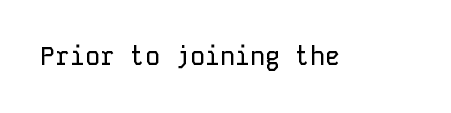
Q: Is the text italic (slanted)? A: No, it is upright.
Q: Is the text underlined? A: No.
Q: Is the spacing between letters normal or unusually wide? A: Normal.
